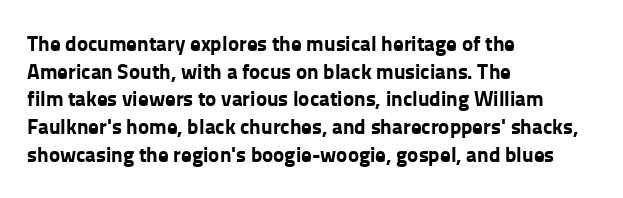
The image shows 21 px bold type, upright; set left-aligned, normal line spacing (1.32x), normal letter spacing, not underlined.
